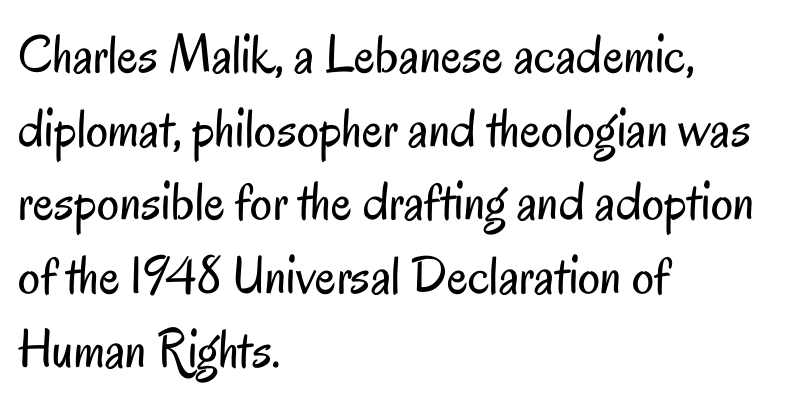
Honestly, the letter spacing is just normal — you wouldn't notice it. This block has exactly the height ordinary leading produces. Ordinary non-slanted type is in use. No letter is thick-stroked: the sample isn't bold. Alignment: flush left.
